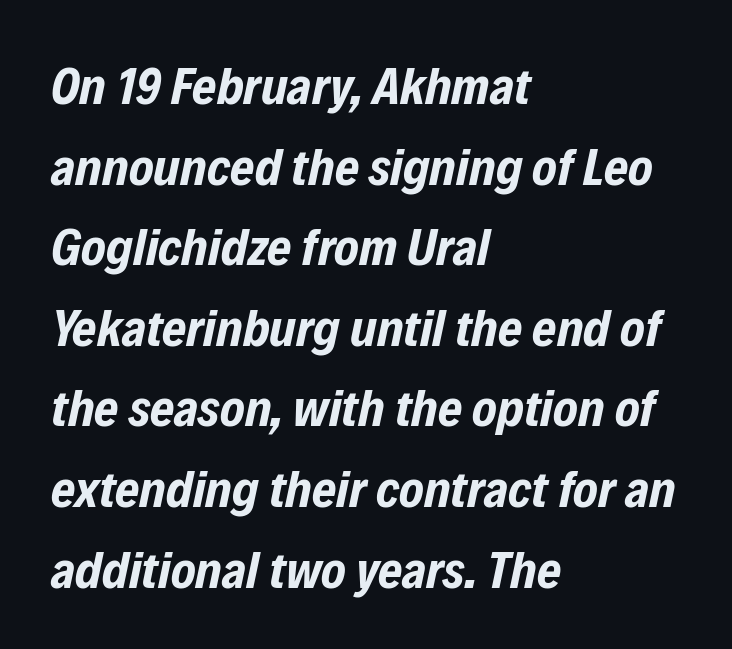
{"italic": "yes", "lean": "right", "slant_degrees": 12, "bold": "yes", "weight": "bold", "width": "condensed", "stroke_contrast": "low", "x_height": "medium", "monospaced": "no", "underline": "no", "align": "left", "line_spacing": "normal", "line_spacing_ratio": 1.55, "letter_spacing": "normal", "letter_spacing_em": 0.0, "glyph_px": 52}
